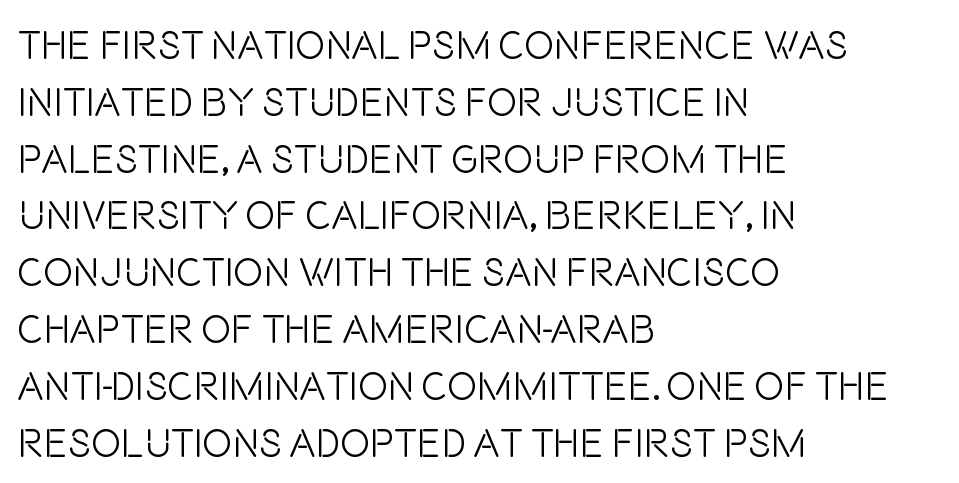
{"serif": "no", "italic": "no", "bold": "no", "weight": "light", "width": "condensed", "stroke_contrast": "low", "x_height": "large", "monospaced": "no", "underline": "no", "align": "left", "line_spacing": "normal", "line_spacing_ratio": 1.42, "letter_spacing": "normal", "letter_spacing_em": 0.0, "glyph_px": 40}
